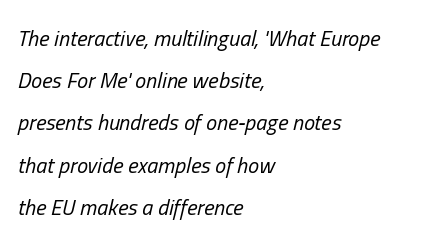
The image shows 22 px text type, italic (leaning right); set left-aligned, loose line spacing (1.92x), normal letter spacing, not underlined.
